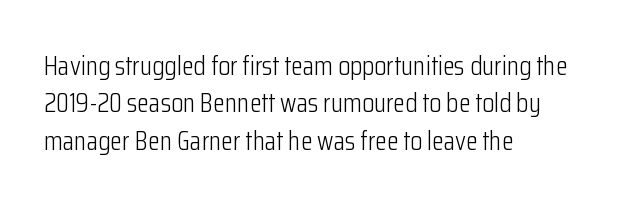
Q: Is the text bold? A: No.
Q: Is the text italic (slanted)? A: No, it is upright.
Q: Is the text underlined? A: No.
Q: How is the paragraph aligned? A: Left-aligned.
Q: Is the spacing between letters normal or unusually wide? A: Normal.
Q: Is the spacing between lines tight, normal or loose? A: Normal.
